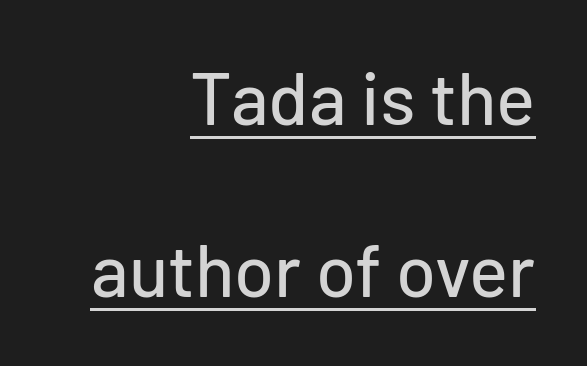
Q: Is the text italic (slanted)? A: No, it is upright.
Q: Is the typeface a serif or a sans-serif typeface? A: Sans-serif.
Q: Is the text underlined? A: Yes.
Q: How is the paragraph aligned? A: Right-aligned.
Q: Is the spacing between letters normal or unusually wide? A: Normal.
Q: Is the spacing between lines tight, normal or loose? A: Loose.
Q: Width (condensed, normal, or wide)? A: Normal.
Q: Stroke contrast? A: Low.
Q: x-height? A: Medium.
Q: Monospaced? A: No.
